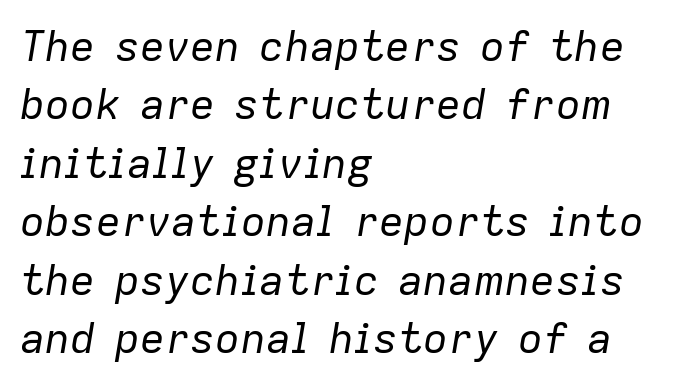
The image shows 42 px regular-weight type, italic (leaning right); set left-aligned, normal line spacing (1.39x), normal letter spacing, not underlined; low stroke contrast and a medium x-height.
